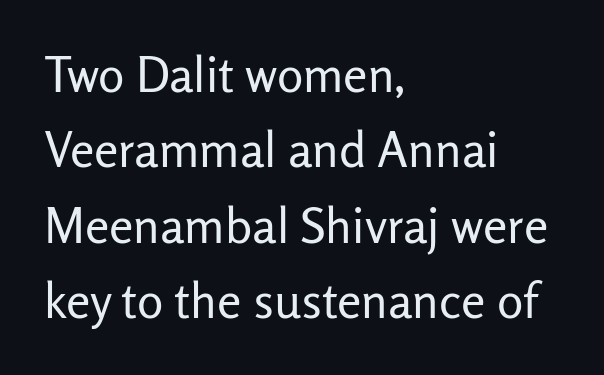
Weight class: somewhere from thin through regular. Each word holds together tightly as a unit, with standard inter-letter gaps. Note the varied advance widths — an 'i' is clearly narrower than an 'm'. Nobody drew a line under any word here. The space between consecutive lines is moderate. Left-aligned paragraph, ragged on the right.
